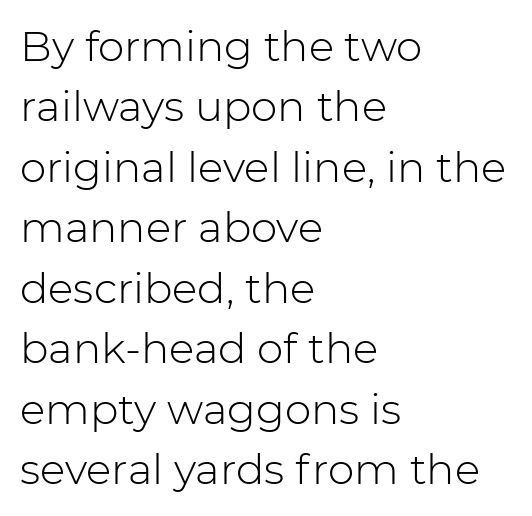
Q: Is the text bold? A: No.
Q: Is the text italic (slanted)? A: No, it is upright.
Q: Is the typeface a serif or a sans-serif typeface? A: Sans-serif.
Q: Is the text underlined? A: No.
Q: How is the paragraph aligned? A: Left-aligned.
Q: Is the spacing between letters normal or unusually wide? A: Normal.
Q: Is the spacing between lines tight, normal or loose? A: Normal.
Q: Width (condensed, normal, or wide)? A: Normal.
Q: Stroke contrast? A: Low.
Q: x-height? A: Medium.
Q: Monospaced? A: No.
